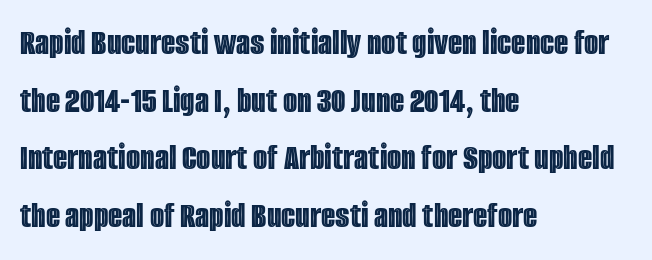
{"italic": "no", "width": "condensed", "x_height": "large", "monospaced": "no", "underline": "no", "align": "left", "line_spacing": "normal", "line_spacing_ratio": 1.56, "letter_spacing": "normal", "letter_spacing_em": 0.0, "glyph_px": 37}
